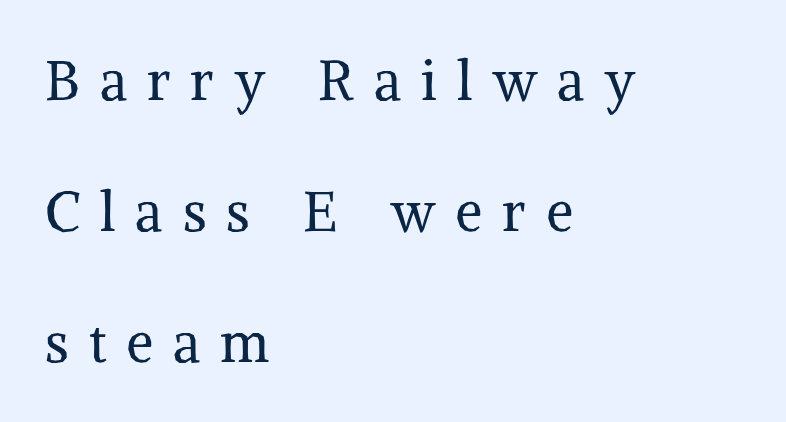
Typeset ragged right — the left edge is the straight one. No italicization has been applied; the sample stays upright. Is there much room between lines? Yes — plenty of vertical air separates them. The font is comparable to plain body text, perhaps lighter. Here the designer chose a conventional face with non-uniform glyph widths. The typeface chosen for these lines features serifs.
